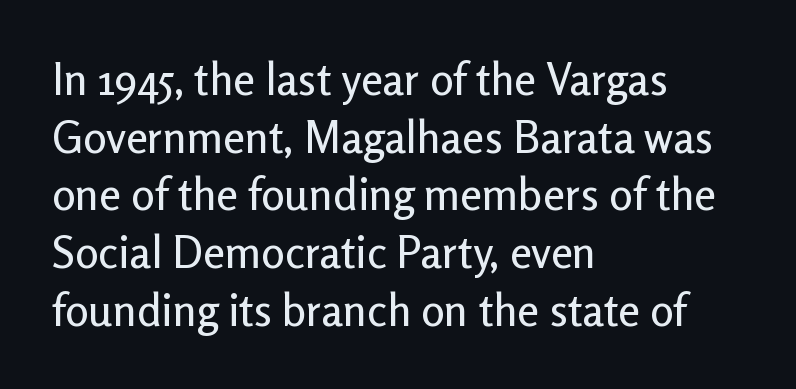
The image shows 44 px sans-serif type, upright; set left-aligned, normal line spacing (1.31x), normal letter spacing, not underlined; low stroke contrast and a medium x-height.
